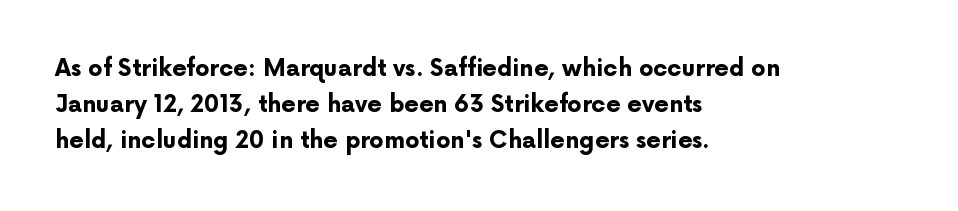
The image shows 23 px bold type, upright; set left-aligned, normal line spacing (1.57x), normal letter spacing, not underlined.
